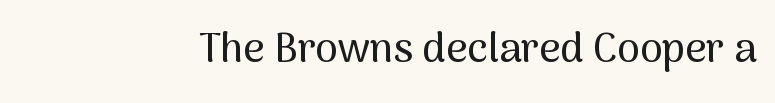
The specimen reads as upright at a glance. No word sits above an underline. Look at the bottom of the vertical strokes: they stop flat, with no serifs. The type is set solid horizontally, with unmodified tracking.
